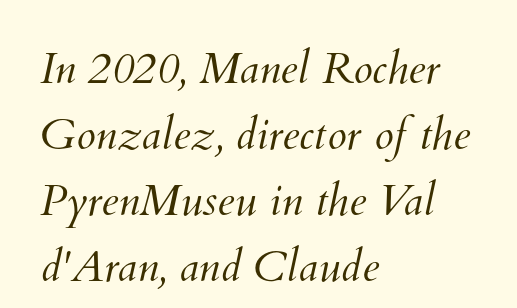
This sample has the flowing, uneven cadence of proportional lettering. The line-height multiplier appears to be the usual default. Between one letter and the next there's only the usual sliver of space. Short and long lines alike share a common starting point at left. The glyphs are unaccompanied by any horizontal stroke below them.
